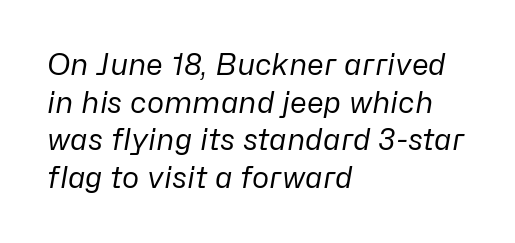
The image shows 29 px regular-weight type, italic (leaning right); set left-aligned, normal line spacing (1.3x), normal letter spacing, not underlined; low stroke contrast and a medium x-height.
